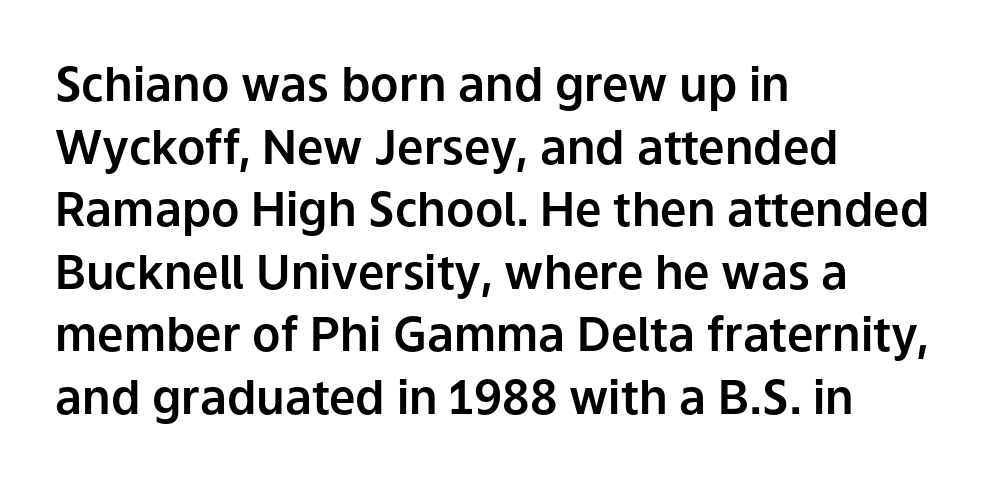
Q: Is the text italic (slanted)? A: No, it is upright.
Q: Is the typeface a serif or a sans-serif typeface? A: Sans-serif.
Q: Is the text underlined? A: No.
Q: How is the paragraph aligned? A: Left-aligned.
Q: Is the spacing between letters normal or unusually wide? A: Normal.
Q: Is the spacing between lines tight, normal or loose? A: Normal.
Q: Width (condensed, normal, or wide)? A: Normal.
Q: Stroke contrast? A: Low.
Q: x-height? A: Medium.
Q: Monospaced? A: No.
